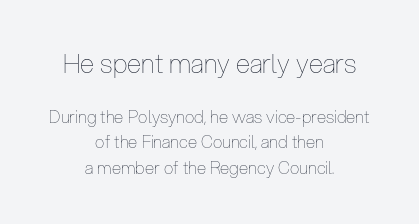
Unlike italic type, these characters show no tilt at all. The typesetting does not lean heavy: it is not bold. Leading: standard. Top chunk: large. Bottom chunk: small. A centered setting, common on invitations and titles, is used for this passage.
